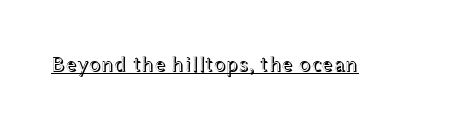
{"italic": "no", "underline": "yes", "letter_spacing": "normal", "letter_spacing_em": 0.0, "glyph_px": 22}
